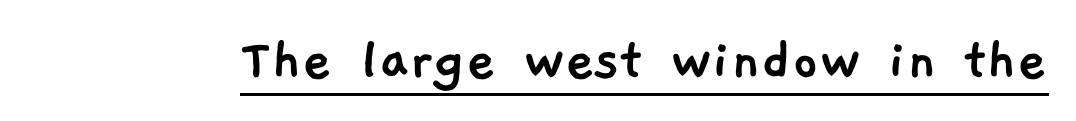
The passage shown is typed in a proportional face where columns would drift. Check where the strokes stop: nothing finishes them off — pure sans. The tracking reads as untouched default to a designer's eye. Compared with undecorated copy, this sample adds a rule below the words.
